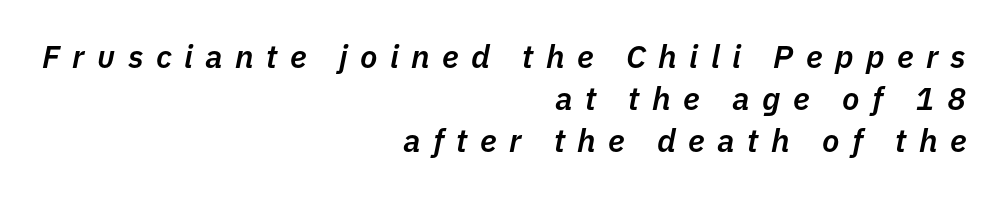
The image shows 32 px semibold type, italic (leaning right); set right-aligned, normal line spacing (1.32x), unusually wide letter spacing (+0.39 em), not underlined; low stroke contrast and a medium x-height.
